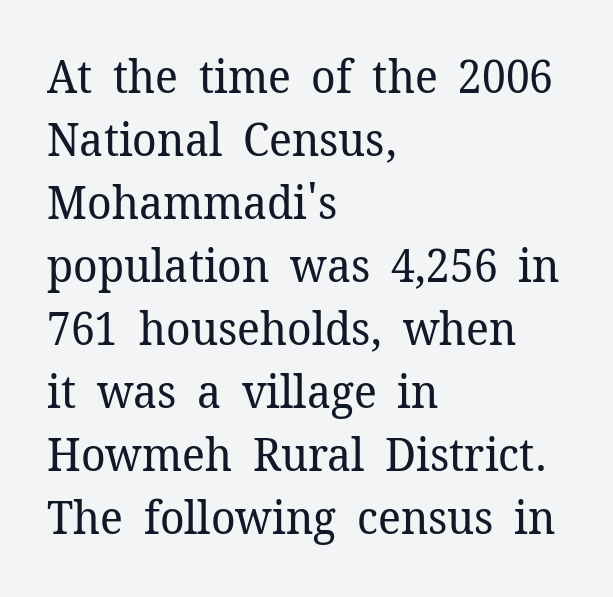
Q: Is the text bold? A: No.
Q: Is the text italic (slanted)? A: No, it is upright.
Q: Is the typeface a serif or a sans-serif typeface? A: Serif.
Q: Is the text underlined? A: No.
Q: How is the paragraph aligned? A: Left-aligned.
Q: Is the spacing between letters normal or unusually wide? A: Normal.
Q: Is the spacing between lines tight, normal or loose? A: Normal.
Q: Width (condensed, normal, or wide)? A: Normal.
Q: Stroke contrast? A: Low.
Q: x-height? A: Medium.
Q: Monospaced? A: No.
